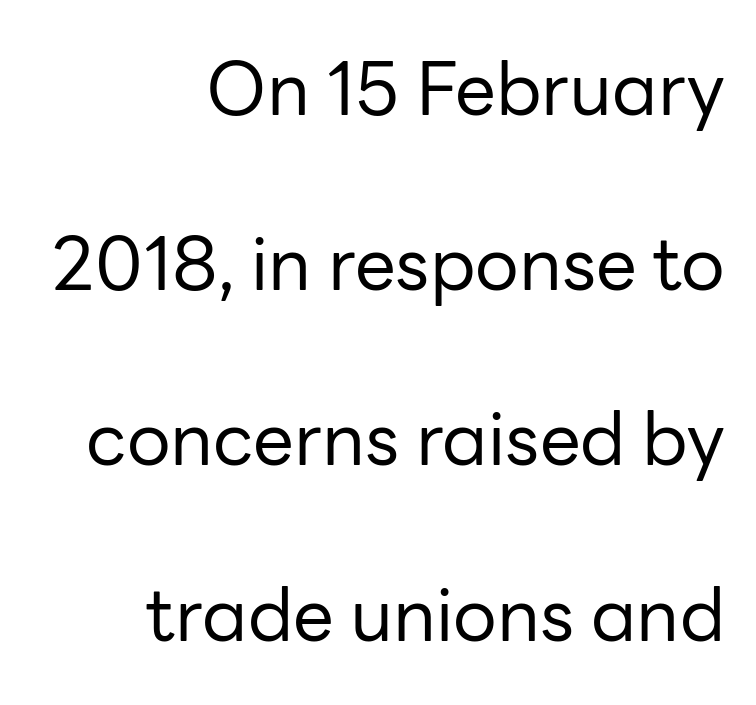
Stem width sits at or under what a default text font uses. Serifs: no, the terminals of the letterforms are clean. Does the lettering tilt? It doesn't — this is upright. Observe the ordinary spacing: letters are neighbours, not strangers. Which margin do the lines hug? The right one — the left edge is uneven.
